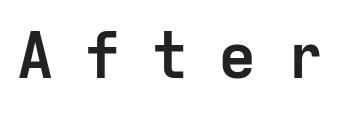
{"serif": "no", "italic": "no", "bold": "yes", "weight": "semibold", "width": "normal", "stroke_contrast": "low", "x_height": "medium", "monospaced": "yes", "underline": "no", "letter_spacing": "wide", "letter_spacing_em": 0.45, "glyph_px": 64}
